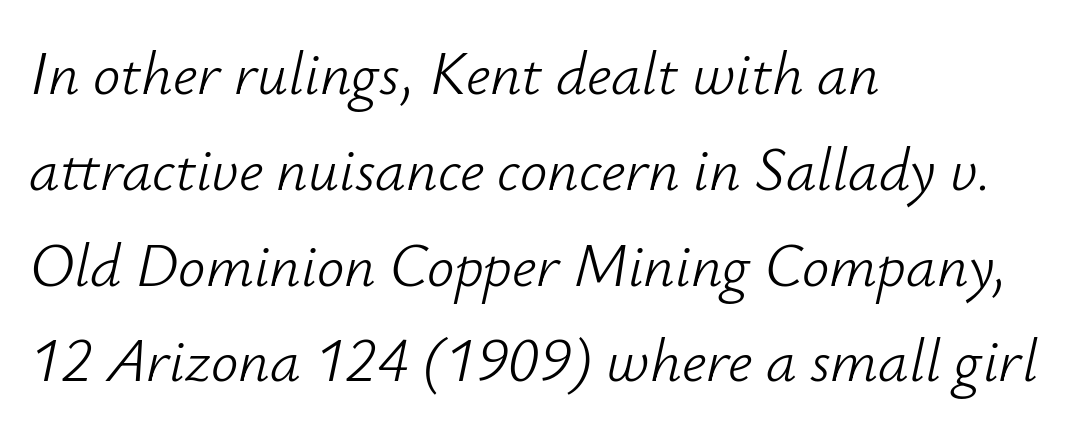
Q: Is the text bold? A: No.
Q: Is the text italic (slanted)? A: Yes, it leans right by about 12 degrees.
Q: Is the text underlined? A: No.
Q: How is the paragraph aligned? A: Left-aligned.
Q: Is the spacing between letters normal or unusually wide? A: Normal.
Q: Is the spacing between lines tight, normal or loose? A: Normal.
Q: Width (condensed, normal, or wide)? A: Normal.
Q: Stroke contrast? A: Low.
Q: x-height? A: Small.
Q: Monospaced? A: No.
